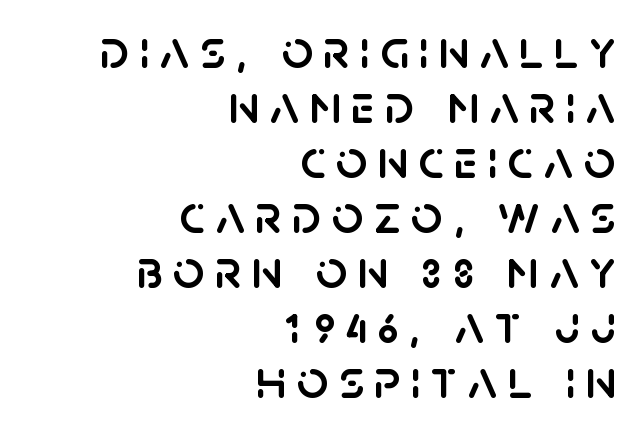
What's the leading like? Squeezed, with rows nearly overlapping. The rendering uses natural spacing where letterforms have individual widths. The passage shown is not underscored anywhere. This rendering uses right alignment, leaving the left contour irregular.
